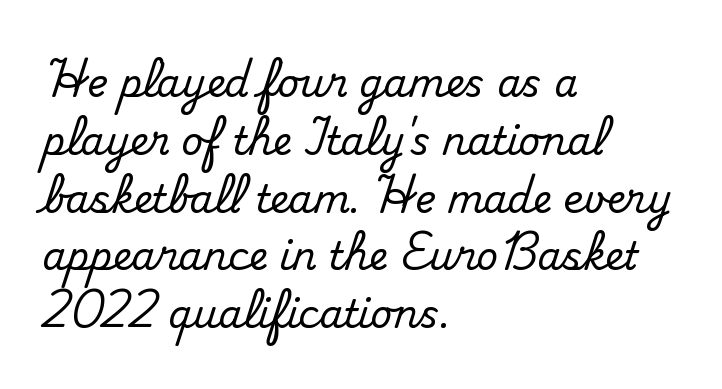
Q: Is the text italic (slanted)? A: Yes.
Q: Is the typeface a serif or a sans-serif typeface? A: Serif.
Q: Is the text underlined? A: No.
Q: How is the paragraph aligned? A: Left-aligned.
Q: Is the spacing between letters normal or unusually wide? A: Normal.
Q: Is the spacing between lines tight, normal or loose? A: Normal.
Q: Width (condensed, normal, or wide)? A: Normal.
Q: Stroke contrast? A: Medium.
Q: x-height? A: Small.
Q: Monospaced? A: No.
